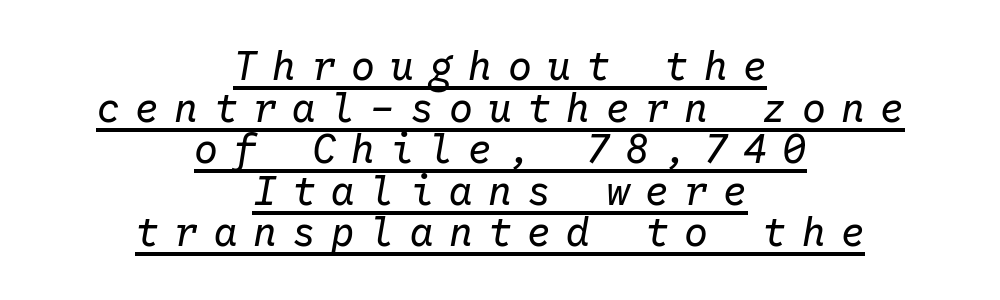
Like a heading marked for emphasis, these lines bear an underscore. Between one letter and the next there's a generous, obvious gap. The weight tops out at a normal text grade. Line spacing here is tight. The typography opts for an oblique posture over an upright one. A typesetter would call this monospace, since all characters share one set width.
